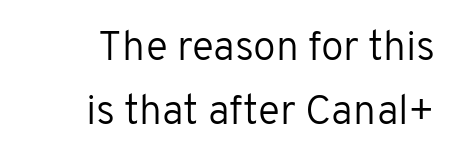
The image shows 41 px regular-weight sans-serif type, upright; set right-aligned, normal line spacing (1.56x), normal letter spacing, not underlined; low stroke contrast and a medium x-height.
